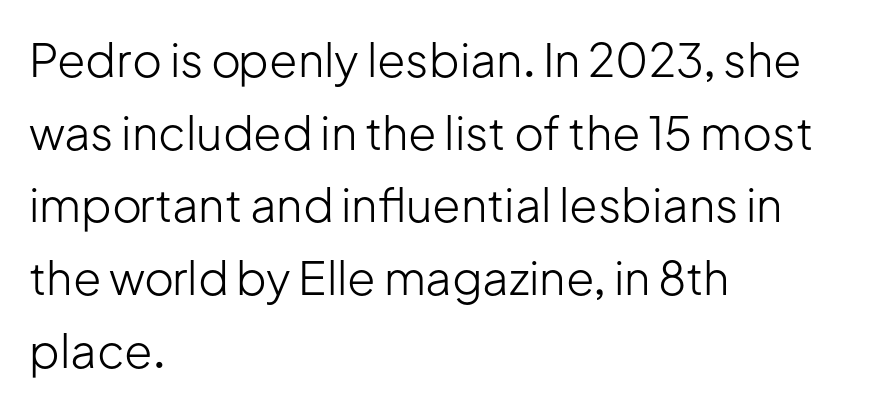
The image shows 46 px light sans-serif type, upright; set left-aligned, normal line spacing (1.58x), normal letter spacing, not underlined; low stroke contrast and a medium x-height.
